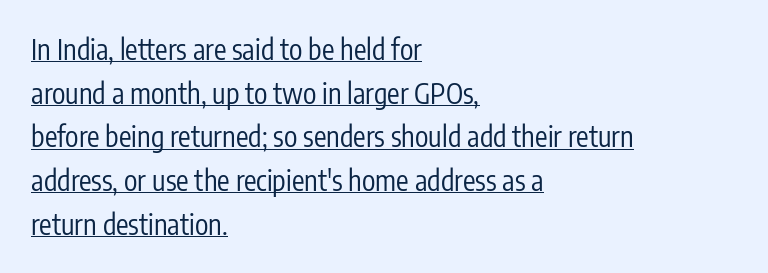
Q: Is the text bold? A: No.
Q: Is the text italic (slanted)? A: No, it is upright.
Q: Is the typeface a serif or a sans-serif typeface? A: Sans-serif.
Q: Is the text underlined? A: Yes.
Q: How is the paragraph aligned? A: Left-aligned.
Q: Is the spacing between letters normal or unusually wide? A: Normal.
Q: Is the spacing between lines tight, normal or loose? A: Normal.
Q: Width (condensed, normal, or wide)? A: Condensed.
Q: Stroke contrast? A: Low.
Q: x-height? A: Medium.
Q: Monospaced? A: No.
